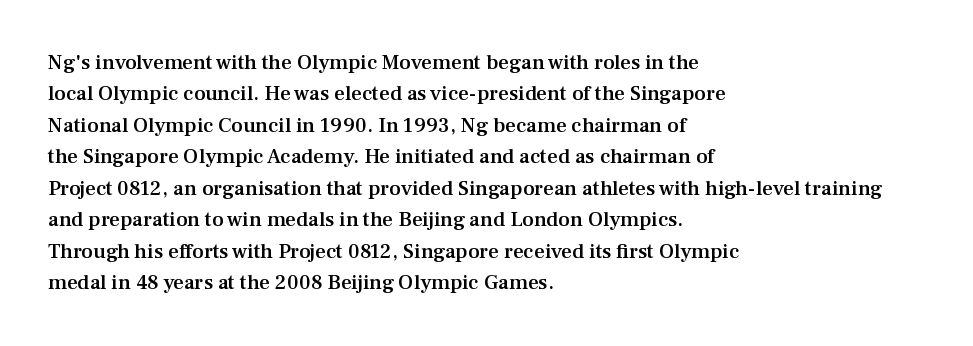
The glyphs have the mass of a demibold cut, below bold. The compositor pushed each line to the left boundary. The passage shown is not underscored anywhere. Caption: standard tracking, unaltered. Reading down the column, the eye jumps a familiar distance to each next line. The axis of the letterforms is exactly vertical.
